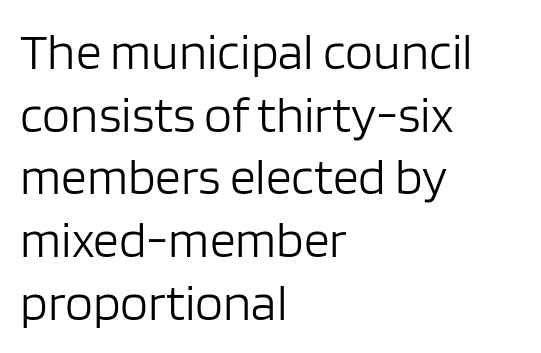
The cut favours lightness, reaching ordinary text weight at its darkest. These lines are composed in type without serifs. The paragraph shown leans on its left margin. The type sits square on the baseline with zero lean. Tracking here is standard; glyphs follow each other at the usual distance. Spacing verdict: proportional, widths tailored to each character.
